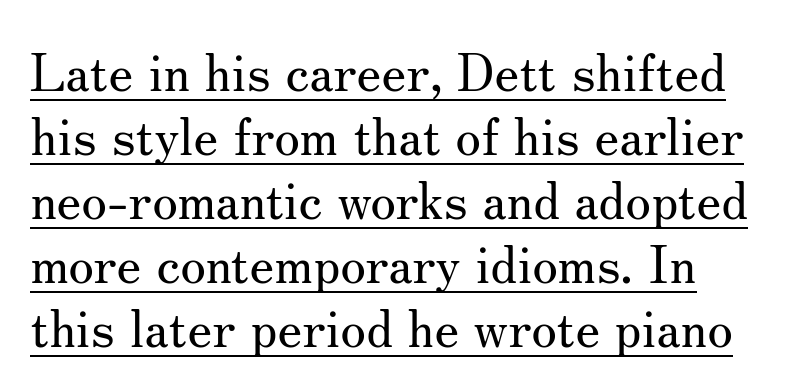
{"serif": "yes", "italic": "no", "bold": "no", "weight": "regular", "width": "normal", "stroke_contrast": "medium", "x_height": "small", "monospaced": "no", "underline": "yes", "line_spacing_ratio": 1.23, "letter_spacing": "normal", "letter_spacing_em": 0.0, "glyph_px": 52}
